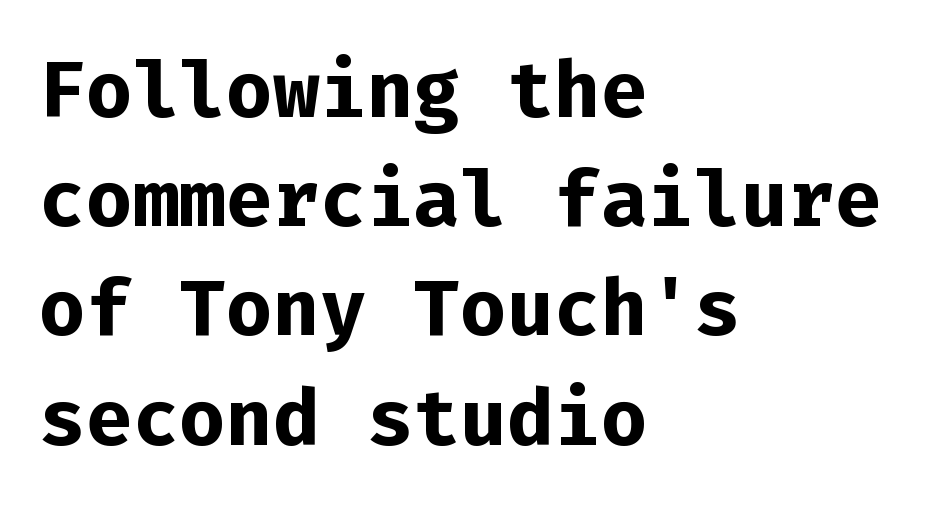
The image shows 78 px bold sans-serif type, upright, monospaced; set left-aligned, normal line spacing (1.4x), normal letter spacing, not underlined; low stroke contrast and a medium x-height.
